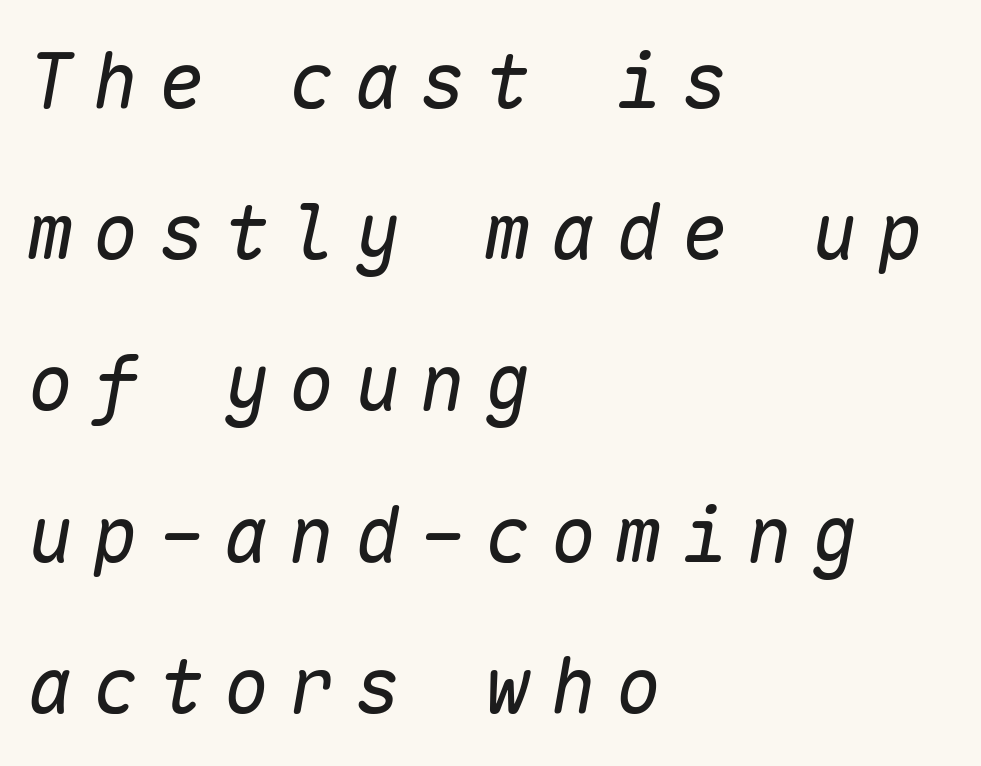
The image shows 76 px regular-weight type, italic (leaning right), monospaced; set left-aligned, loose line spacing (1.99x), unusually wide letter spacing (+0.26 em), not underlined; low stroke contrast and a medium x-height.
